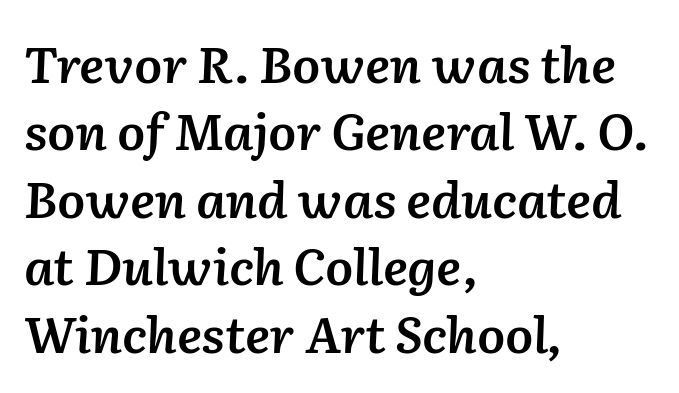
The image shows 50 px semibold type, italic (leaning right); set left-aligned, normal line spacing (1.35x), normal letter spacing, not underlined; low stroke contrast and a medium x-height.
